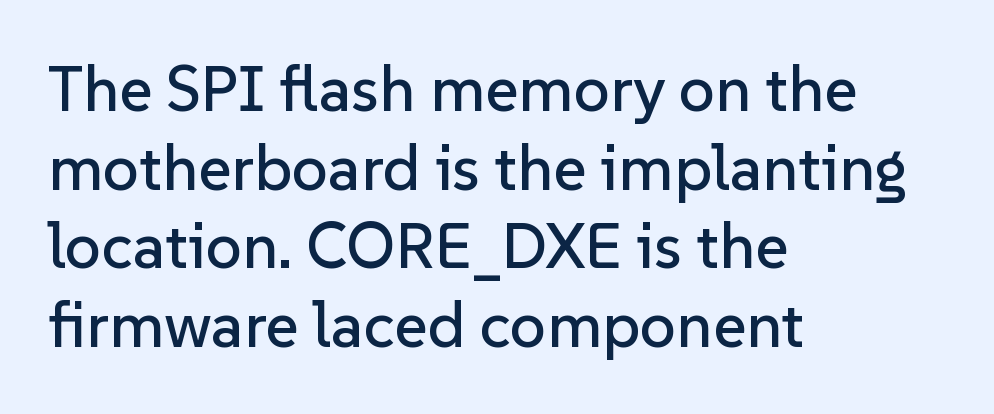
{"serif": "no", "italic": "no", "width": "normal", "stroke_contrast": "low", "x_height": "medium", "monospaced": "no", "underline": "no", "align": "left", "line_spacing_ratio": 1.23, "letter_spacing": "normal", "letter_spacing_em": 0.0, "glyph_px": 64}
